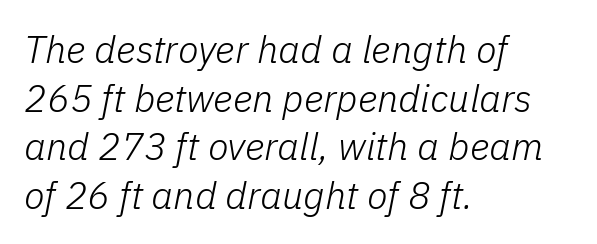
The image shows 38 px light type, italic (leaning right); set left-aligned, normal line spacing (1.28x), normal letter spacing, not underlined; low stroke contrast and a medium x-height.
